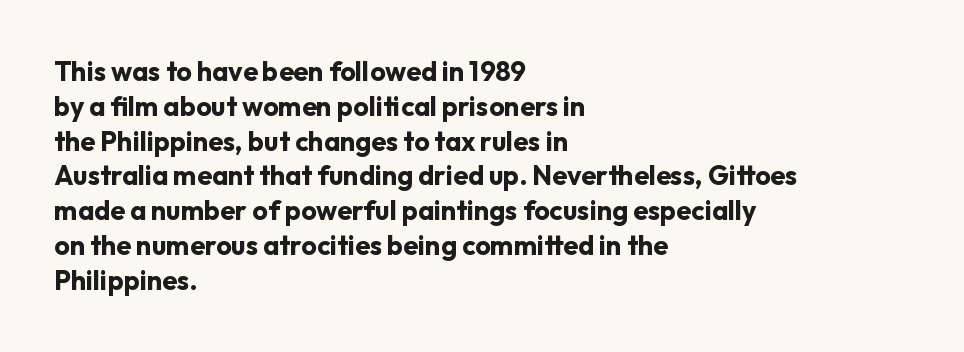
{"italic": "no", "bold": "yes", "underline": "no", "align": "left", "line_spacing": "normal", "line_spacing_ratio": 1.29, "letter_spacing": "normal", "letter_spacing_em": 0.0, "glyph_px": 27}
